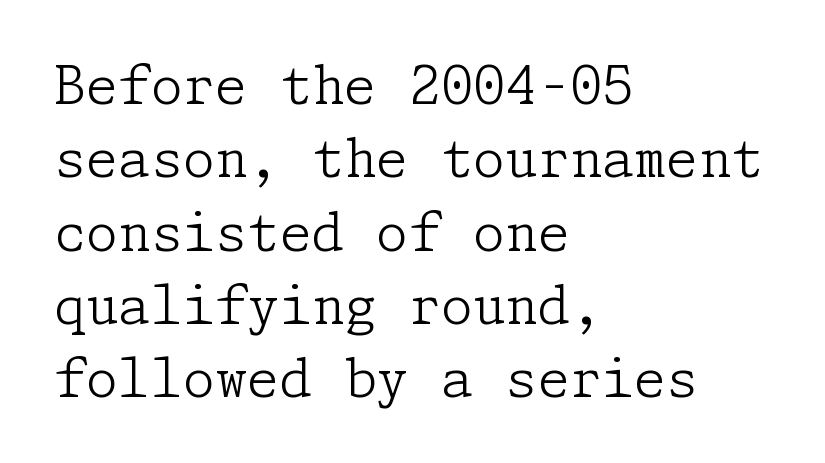
Q: Is the text bold? A: No.
Q: Is the text italic (slanted)? A: No, it is upright.
Q: Is the typeface a serif or a sans-serif typeface? A: Serif.
Q: Is the text underlined? A: No.
Q: How is the paragraph aligned? A: Left-aligned.
Q: Is the spacing between letters normal or unusually wide? A: Normal.
Q: Is the spacing between lines tight, normal or loose? A: Normal.
Q: Width (condensed, normal, or wide)? A: Normal.
Q: Stroke contrast? A: Low.
Q: x-height? A: Medium.
